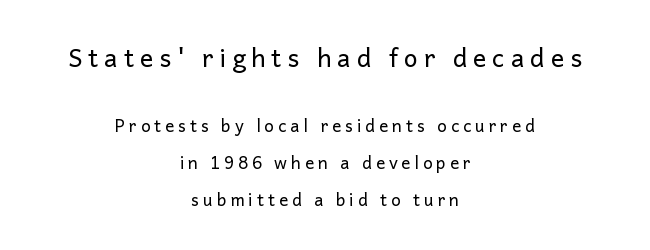
The image shows 25 px text type, upright; set centered, loose line spacing (2.19x), unusually wide letter spacing (+0.23 em), not underlined; the first (top) block is 1.47x larger.
